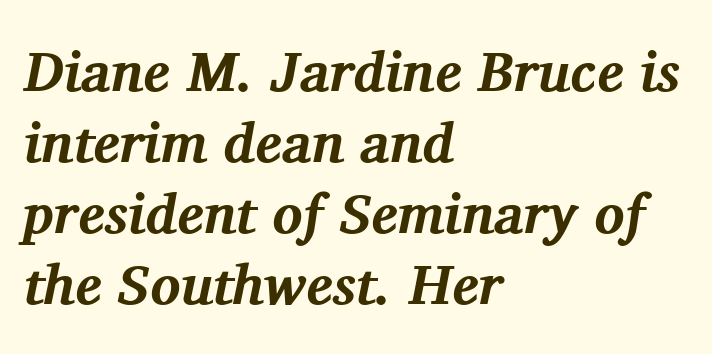
The image shows 56 px bold serif type, italic (leaning right); set left-aligned, normal line spacing (1.27x), normal letter spacing, not underlined; medium stroke contrast and a medium x-height.
